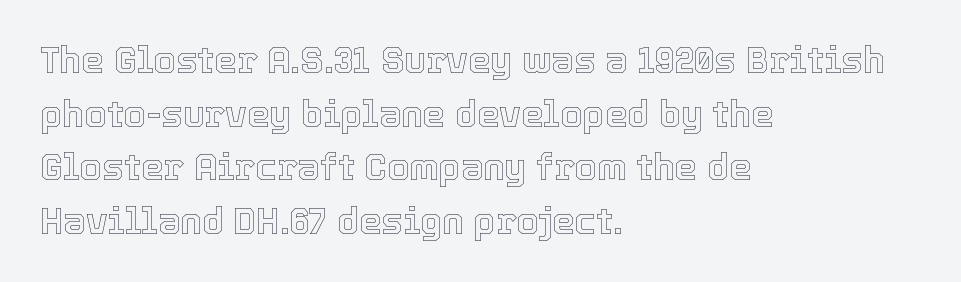
{"italic": "no", "width": "normal", "x_height": "medium", "monospaced": "no", "underline": "no", "align": "left", "line_spacing": "normal", "line_spacing_ratio": 1.49, "letter_spacing": "normal", "letter_spacing_em": 0.0, "glyph_px": 36}
